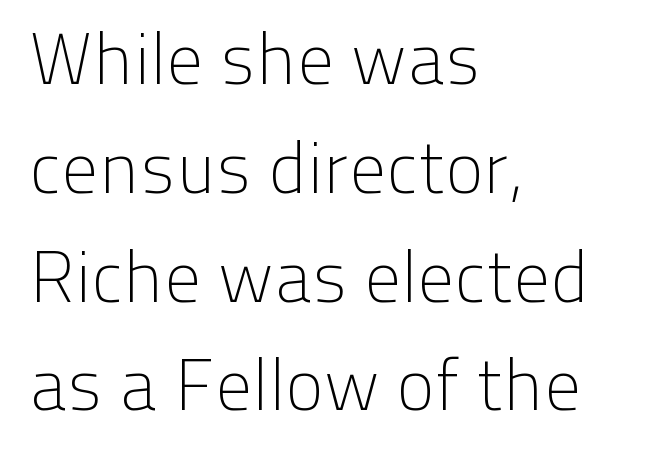
Q: Is the text bold? A: No.
Q: Is the text italic (slanted)? A: No, it is upright.
Q: Is the typeface a serif or a sans-serif typeface? A: Sans-serif.
Q: Is the text underlined? A: No.
Q: How is the paragraph aligned? A: Left-aligned.
Q: Is the spacing between letters normal or unusually wide? A: Normal.
Q: Is the spacing between lines tight, normal or loose? A: Normal.
Q: Width (condensed, normal, or wide)? A: Normal.
Q: Stroke contrast? A: Low.
Q: x-height? A: Medium.
Q: Monospaced? A: No.
